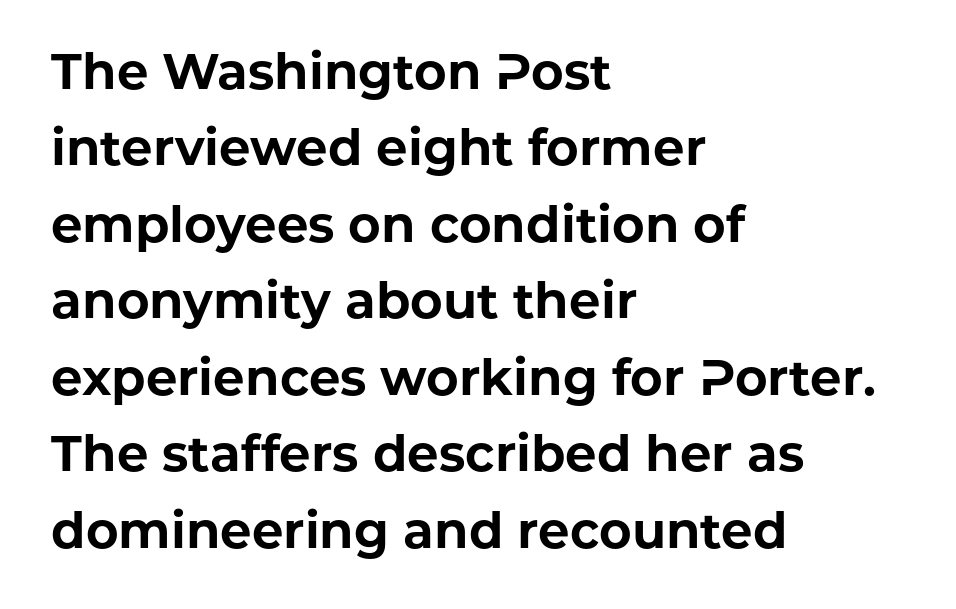
Q: Is the text bold? A: Yes.
Q: Is the text italic (slanted)? A: No, it is upright.
Q: Is the typeface a serif or a sans-serif typeface? A: Sans-serif.
Q: Is the text underlined? A: No.
Q: How is the paragraph aligned? A: Left-aligned.
Q: Is the spacing between letters normal or unusually wide? A: Normal.
Q: Is the spacing between lines tight, normal or loose? A: Normal.
Q: Width (condensed, normal, or wide)? A: Normal.
Q: Stroke contrast? A: Low.
Q: x-height? A: Medium.
Q: Monospaced? A: No.
